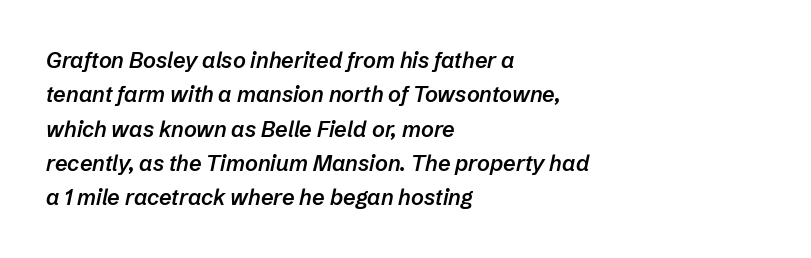
Is the block centered? No — it sits flush against the left margin. The face used here is a semibold: visibly heavier than regular, lighter than bold. Look at the tracking — it's just the regular setting, nothing added. The string is rendered with underlining switched off. Does the lettering tilt? It does — this is italic.
